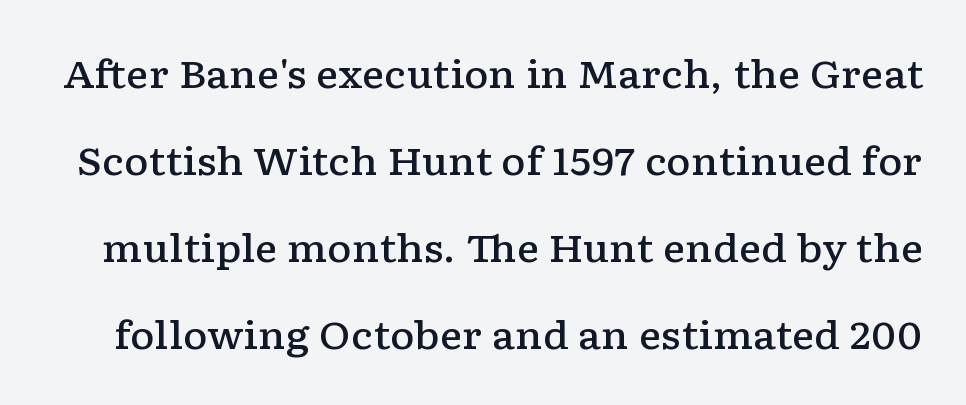
The image shows 38 px semibold, wide serif type, upright; set loose line spacing (2.29x), normal letter spacing, not underlined; low stroke contrast and a medium x-height.
